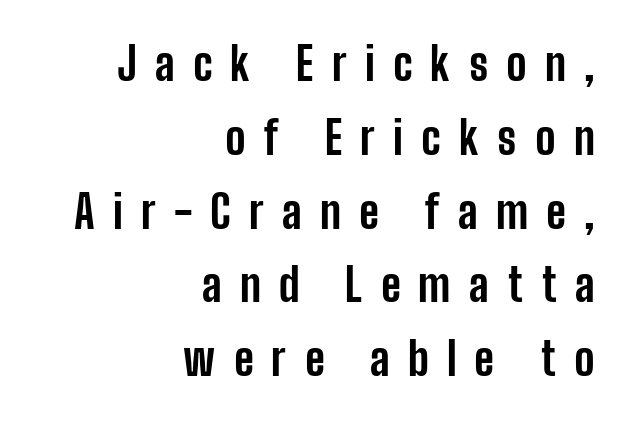
The image shows 45 px bold, condensed sans-serif type, upright; set right-aligned, normal line spacing (1.64x), unusually wide letter spacing (+0.4 em), not underlined; low stroke contrast and a medium x-height.
